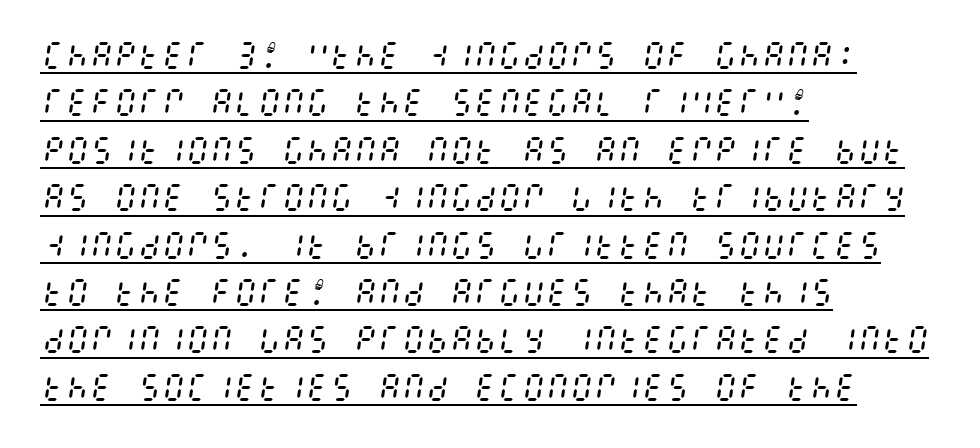
Q: Is the text bold? A: No.
Q: Is the text italic (slanted)? A: Yes, it leans right by about 8 degrees.
Q: Is the text underlined? A: Yes.
Q: How is the paragraph aligned? A: Left-aligned.
Q: Is the spacing between letters normal or unusually wide? A: Normal.
Q: Is the spacing between lines tight, normal or loose? A: Normal.
Q: Width (condensed, normal, or wide)? A: Condensed.
Q: Stroke contrast? A: Medium.
Q: x-height? A: Large.
